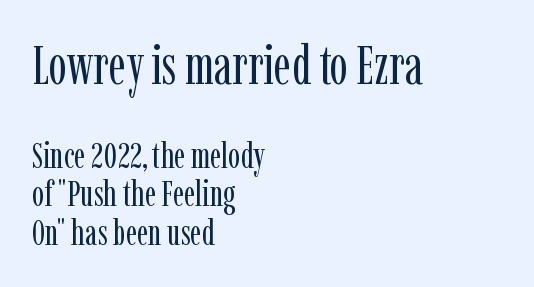
Typographically, this falls in the serif category. Words float on clear page, feet unadorned. Of the two passages, the one on top uses the larger point size. The paragraph shown leans on its left margin. Ink coverage per letter is moderate at most. This is roman type, the default non-slanted kind.
